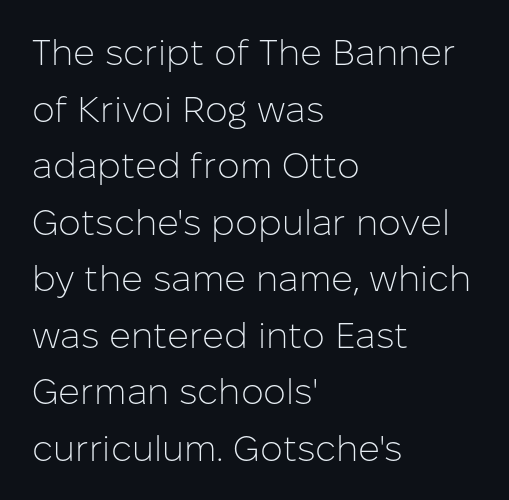
Tracking value appears to be zero — textbook default spacing. The passage shown is typed in a proportional face where columns would drift. The rag falls on the right side of this text block. Typographically, this falls in the sans-serif category.
